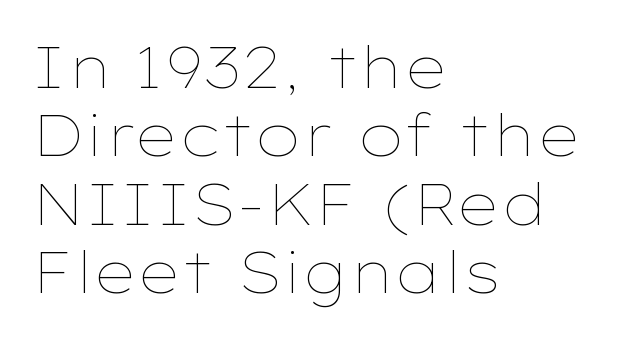
All the whitespace from short lines collects on the right. Nothing unusual about the tracking: characters are spaced as the font intends. The foot of each line stays bare and open. Is there any slant? The stems are plumb.
